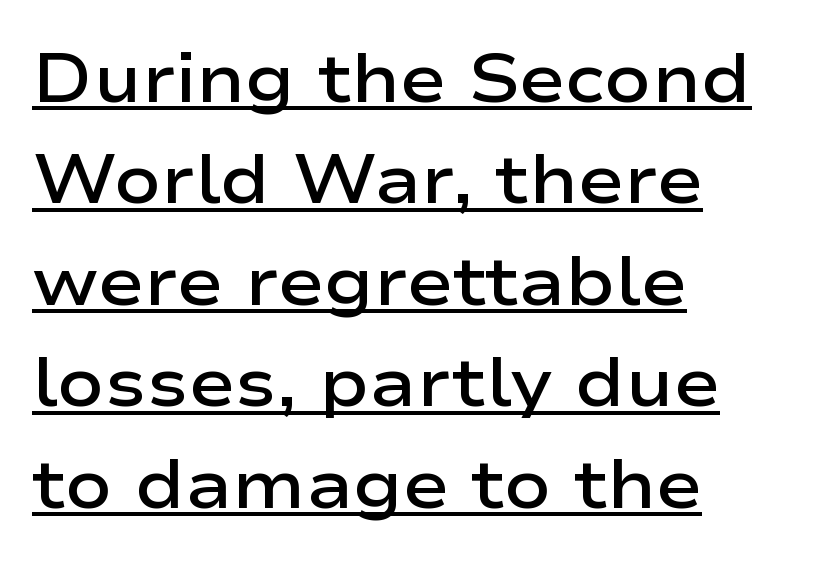
Q: Is the text bold? A: Semi-bold.
Q: Is the text italic (slanted)? A: No, it is upright.
Q: Is the typeface a serif or a sans-serif typeface? A: Sans-serif.
Q: Is the text underlined? A: Yes.
Q: How is the paragraph aligned? A: Left-aligned.
Q: Is the spacing between letters normal or unusually wide? A: Normal.
Q: Is the spacing between lines tight, normal or loose? A: Normal.
Q: Width (condensed, normal, or wide)? A: Wide.
Q: Stroke contrast? A: Low.
Q: x-height? A: Medium.
Q: Monospaced? A: No.
